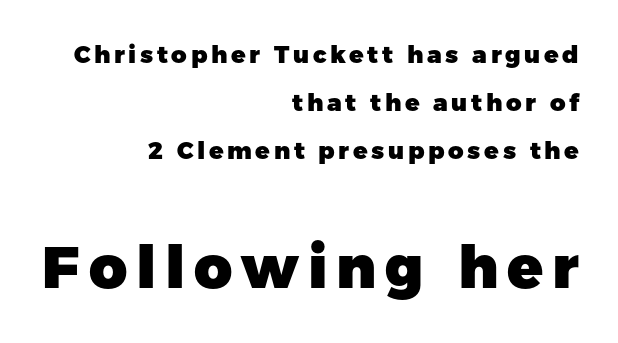
{"serif": "no", "italic": "no", "bold": "yes", "weight": "heavy", "width": "normal", "stroke_contrast": "low", "x_height": "medium", "monospaced": "no", "underline": "no", "align": "right", "line_spacing": "loose", "line_spacing_ratio": 2.0, "larger_block": "second", "size_ratio": 2.46, "glyph_px": 59}
